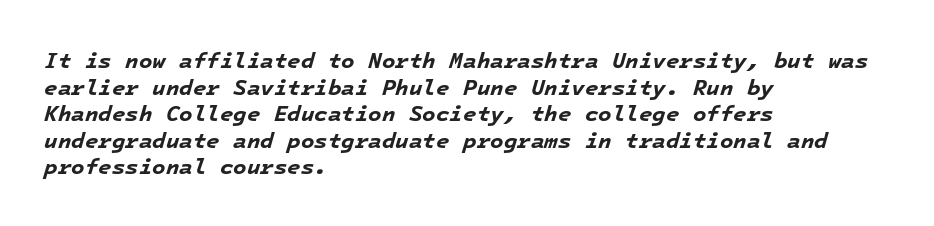
Q: Is the text bold? A: Yes.
Q: Is the text italic (slanted)? A: Yes, it leans right by about 16 degrees.
Q: Is the text underlined? A: No.
Q: How is the paragraph aligned? A: Left-aligned.
Q: Is the spacing between letters normal or unusually wide? A: Normal.
